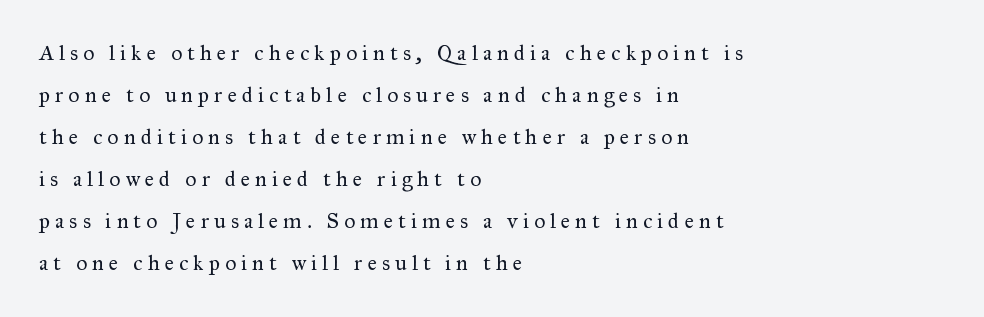
Q: Is the text bold? A: No.
Q: Is the text italic (slanted)? A: No, it is upright.
Q: Is the text underlined? A: No.
Q: How is the paragraph aligned? A: Left-aligned.
Q: Is the spacing between letters normal or unusually wide? A: Unusually wide.
Q: Is the spacing between lines tight, normal or loose? A: Loose.
